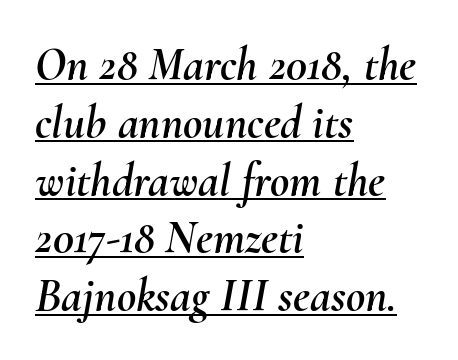
{"italic": "yes", "lean": "right", "slant_degrees": 10, "width": "normal", "stroke_contrast": "medium", "x_height": "small", "monospaced": "no", "underline": "yes", "align": "left", "line_spacing_ratio": 1.23, "letter_spacing": "normal", "letter_spacing_em": 0.0, "glyph_px": 47}
